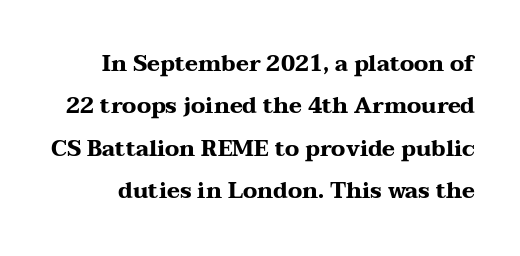
{"italic": "no", "bold": "yes", "underline": "no", "line_spacing": "loose", "line_spacing_ratio": 1.93, "letter_spacing": "normal", "letter_spacing_em": 0.0, "glyph_px": 22}
